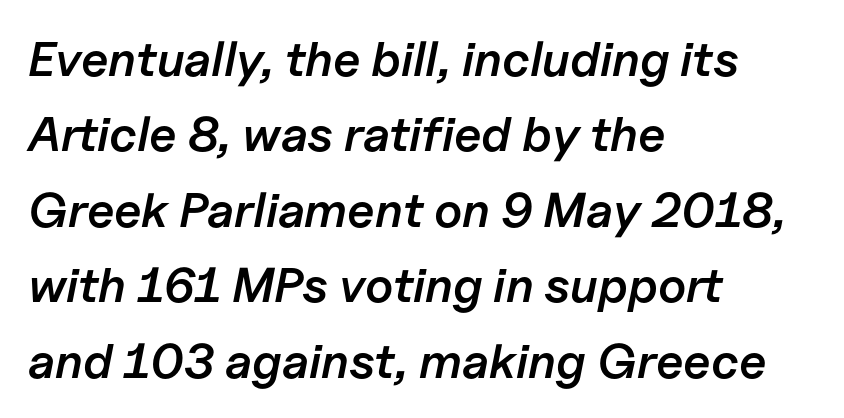
{"italic": "yes", "lean": "right", "slant_degrees": 11, "bold": "semi", "weight": "semibold", "width": "normal", "stroke_contrast": "low", "x_height": "medium", "monospaced": "no", "underline": "no", "align": "left", "line_spacing": "normal", "line_spacing_ratio": 1.54, "letter_spacing": "normal", "letter_spacing_em": 0.0, "glyph_px": 49}
